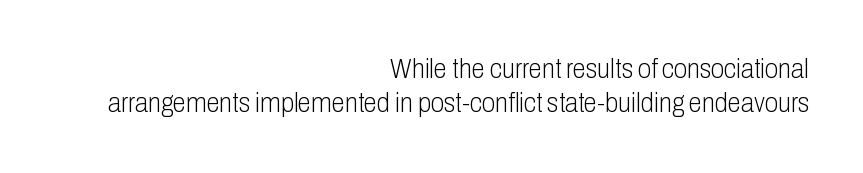
The image shows 27 px text type, upright; set right-aligned, normal line spacing (1.26x), normal letter spacing, not underlined.
